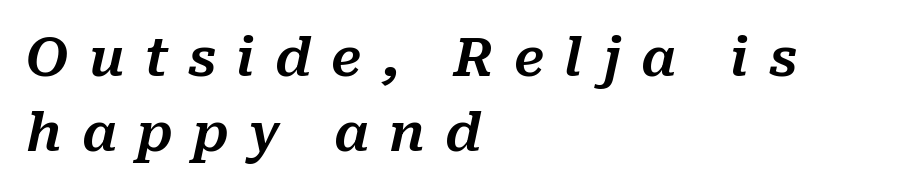
These lines are set flush left with a ragged right edge. Observe the lean: these are italic letterforms. Honestly, there is no underline to notice here at all. These lines are rendered in a variable-pitch font. If you measured baseline to baseline, you'd find a middling distance. The letterforms stand isolated, each surrounded by extra space.
